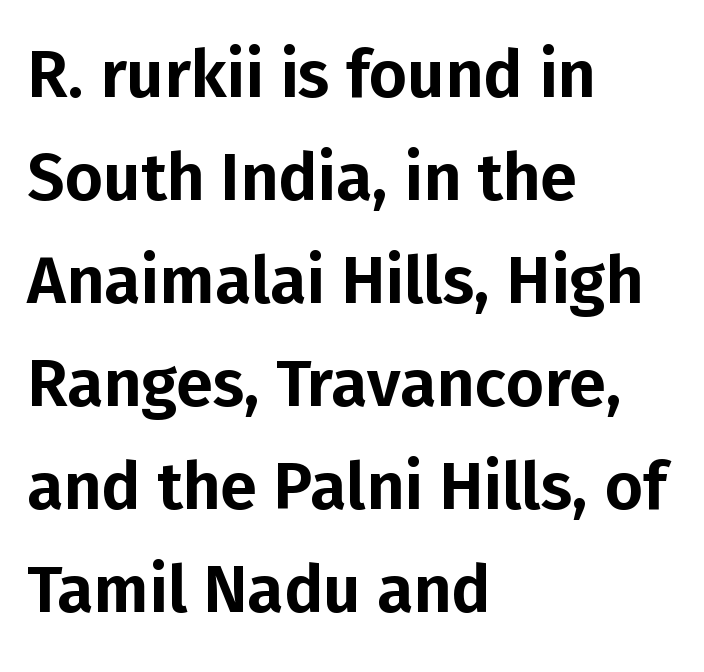
Posture: straight, roman, zero tilt. This rendering features lettering with no underline. A normal amount of white space separates one row of letters from the next. Grotesque or geometric, the face here clearly has no serifs.
